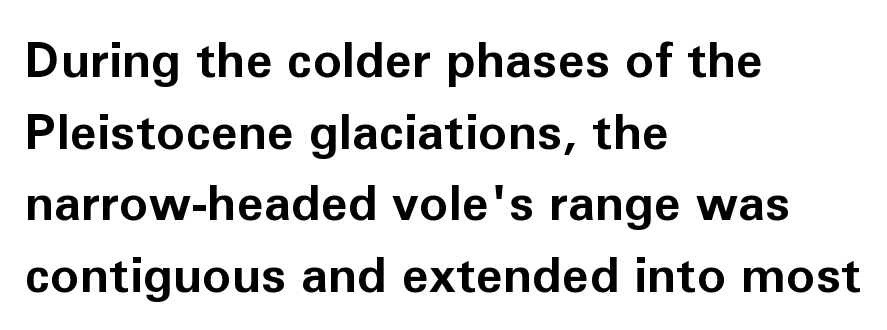
{"serif": "no", "italic": "no", "bold": "yes", "weight": "bold", "width": "normal", "stroke_contrast": "low", "x_height": "medium", "monospaced": "no", "underline": "no", "align": "left", "line_spacing": "normal", "line_spacing_ratio": 1.46, "letter_spacing": "normal", "letter_spacing_em": 0.0, "glyph_px": 49}
